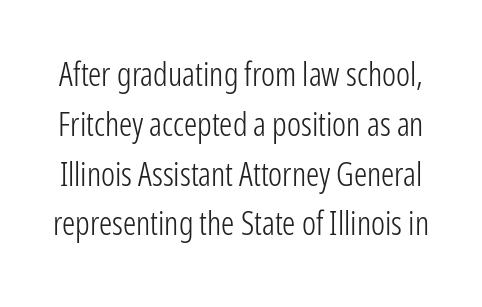
Examine the stroke ends and you'll find no serifs. Spacing verdict: proportional, widths tailored to each character. Stroke thickness stays within the range of a standard reading face or lighter. Each new line begins a customary step beneath the previous one. Vertical strokes here are truly vertical.
